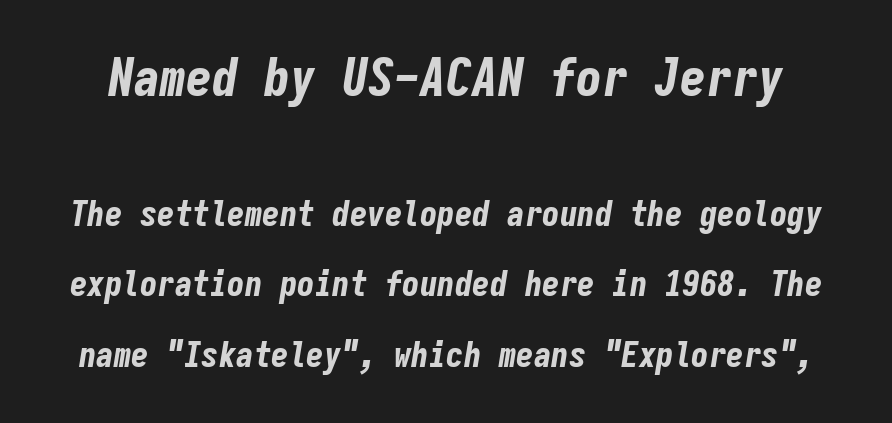
Q: Is the text bold? A: Yes.
Q: Is the text italic (slanted)? A: Yes, it leans right by about 9 degrees.
Q: Is the text underlined? A: No.
Q: Is the spacing between letters normal or unusually wide? A: Normal.
Q: Is the spacing between lines tight, normal or loose? A: Loose.
Q: Which block of text is set in a larger size, the first (top) or the second (bottom)? A: The first (top) one.
Q: Width (condensed, normal, or wide)? A: Condensed.
Q: Stroke contrast? A: Low.
Q: x-height? A: Medium.
Q: Monospaced? A: Yes.
